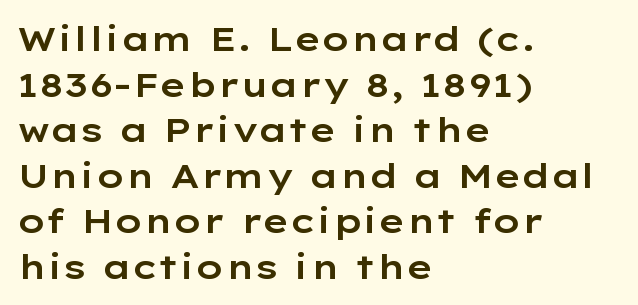
Q: Is the text italic (slanted)? A: No, it is upright.
Q: Is the typeface a serif or a sans-serif typeface? A: Sans-serif.
Q: Is the text underlined? A: No.
Q: How is the paragraph aligned? A: Left-aligned.
Q: Is the spacing between letters normal or unusually wide? A: Normal.
Q: Is the spacing between lines tight, normal or loose? A: Normal.
Q: Width (condensed, normal, or wide)? A: Wide.
Q: Stroke contrast? A: Low.
Q: x-height? A: Medium.
Q: Monospaced? A: No.
